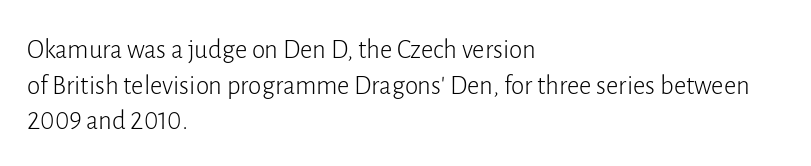
The image shows 27 px text type, upright; set left-aligned, normal line spacing (1.32x), normal letter spacing, not underlined.
